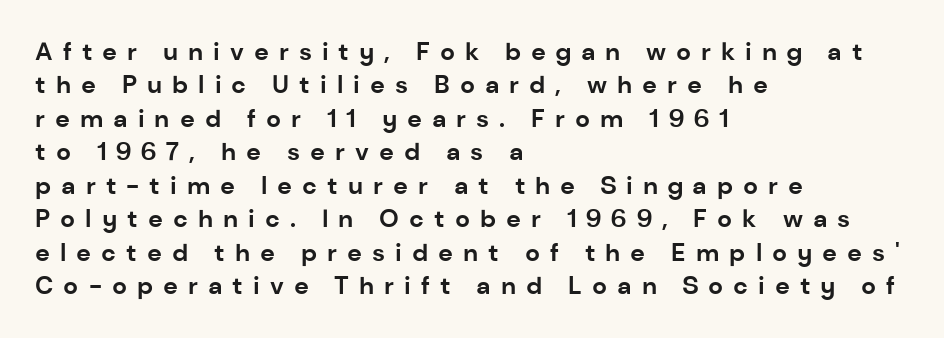
Q: Is the text bold? A: Yes.
Q: Is the text italic (slanted)? A: No, it is upright.
Q: Is the text underlined? A: No.
Q: How is the paragraph aligned? A: Left-aligned.
Q: Is the spacing between letters normal or unusually wide? A: Unusually wide.
Q: Is the spacing between lines tight, normal or loose? A: Normal.
